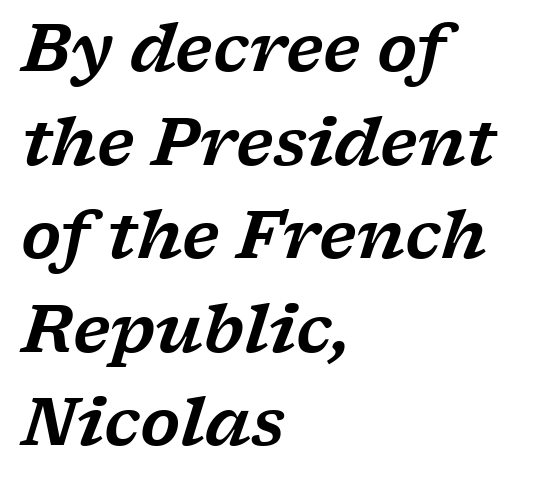
No word sits above an underline. In terms of posture, this sample is oblique. The passage shown is typed in a proportional face where columns would drift. Horizontally, the lines are justified to the leading edge only. The characters display serif detailing at their extremities.
